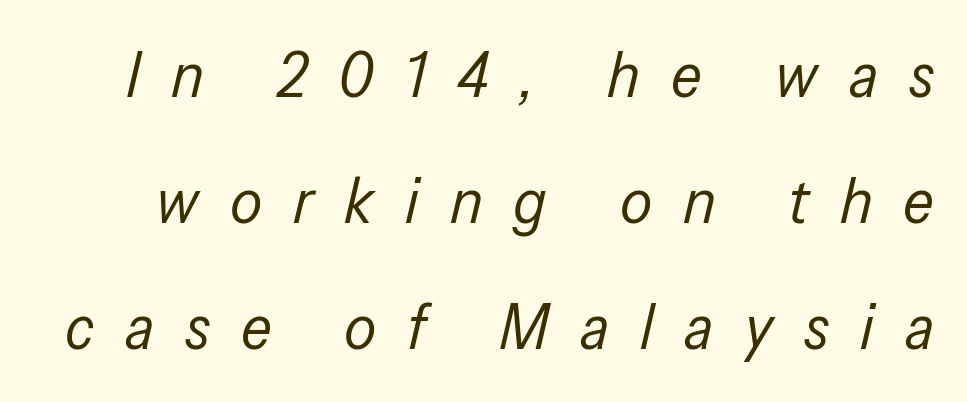
Q: Is the text bold? A: No.
Q: Is the text italic (slanted)? A: Yes, it leans right by about 13 degrees.
Q: Is the text underlined? A: No.
Q: Is the spacing between letters normal or unusually wide? A: Unusually wide.
Q: Is the spacing between lines tight, normal or loose? A: Loose.
Q: Width (condensed, normal, or wide)? A: Condensed.
Q: Stroke contrast? A: Low.
Q: x-height? A: Medium.
Q: Monospaced? A: No.
